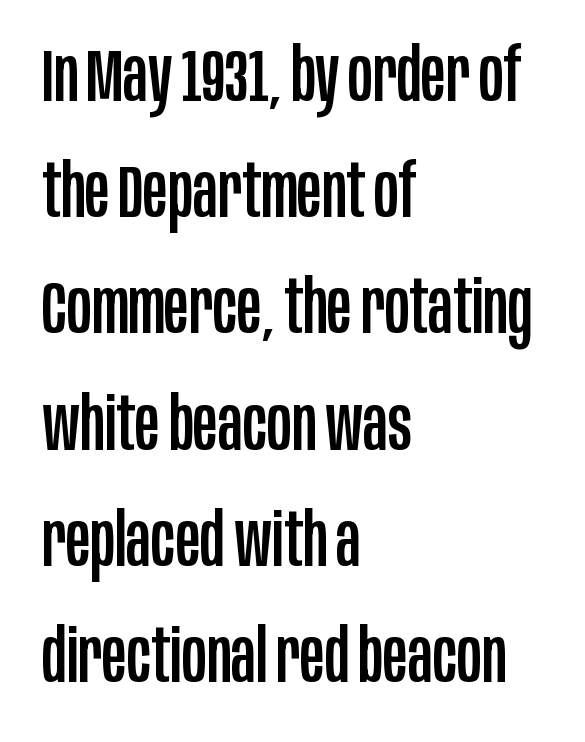
Q: Is the text italic (slanted)? A: No, it is upright.
Q: Is the typeface a serif or a sans-serif typeface? A: Sans-serif.
Q: Is the text underlined? A: No.
Q: How is the paragraph aligned? A: Left-aligned.
Q: Is the spacing between letters normal or unusually wide? A: Normal.
Q: Is the spacing between lines tight, normal or loose? A: Normal.
Q: Width (condensed, normal, or wide)? A: Condensed.
Q: Stroke contrast? A: Low.
Q: x-height? A: Large.
Q: Monospaced? A: No.
